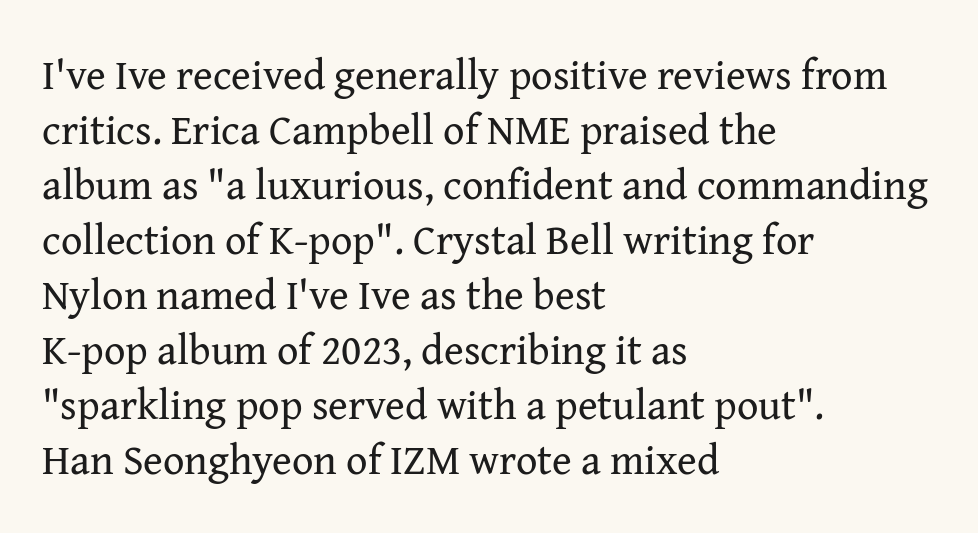
The image shows 42 px regular-weight serif type, upright; set left-aligned, normal line spacing (1.31x), normal letter spacing, not underlined; medium stroke contrast and a medium x-height.
